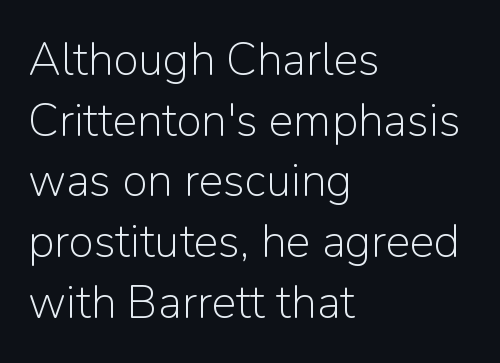
The image shows 46 px light sans-serif type, upright; set left-aligned, normal line spacing (1.32x), normal letter spacing, not underlined; low stroke contrast and a medium x-height.
